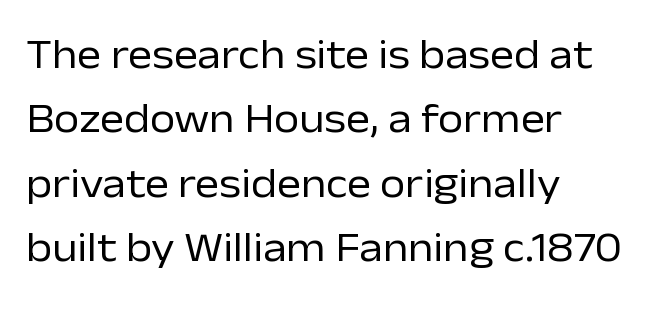
Q: Is the text bold? A: No.
Q: Is the text italic (slanted)? A: No, it is upright.
Q: Is the typeface a serif or a sans-serif typeface? A: Sans-serif.
Q: Is the text underlined? A: No.
Q: How is the paragraph aligned? A: Left-aligned.
Q: Is the spacing between letters normal or unusually wide? A: Normal.
Q: Is the spacing between lines tight, normal or loose? A: Normal.
Q: Width (condensed, normal, or wide)? A: Normal.
Q: Stroke contrast? A: Low.
Q: x-height? A: Medium.
Q: Monospaced? A: No.
